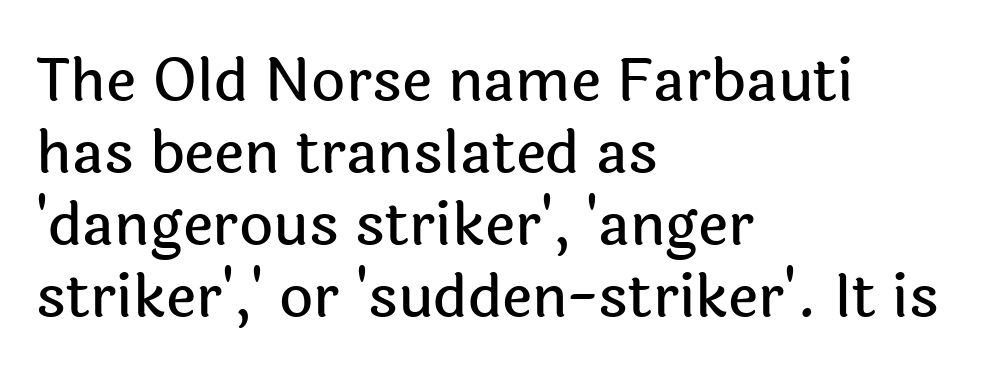
Q: Is the text italic (slanted)? A: No, it is upright.
Q: Is the typeface a serif or a sans-serif typeface? A: Sans-serif.
Q: Is the text underlined? A: No.
Q: How is the paragraph aligned? A: Left-aligned.
Q: Is the spacing between letters normal or unusually wide? A: Normal.
Q: Width (condensed, normal, or wide)? A: Normal.
Q: x-height? A: Medium.
Q: Monospaced? A: No.
